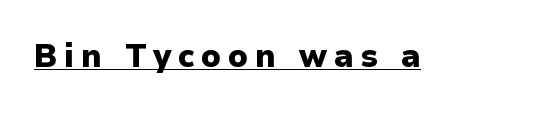
{"serif": "no", "italic": "no", "bold": "yes", "weight": "heavy", "width": "normal", "stroke_contrast": "low", "x_height": "medium", "monospaced": "no", "underline": "yes", "letter_spacing": "wide", "letter_spacing_em": 0.21, "glyph_px": 32}
